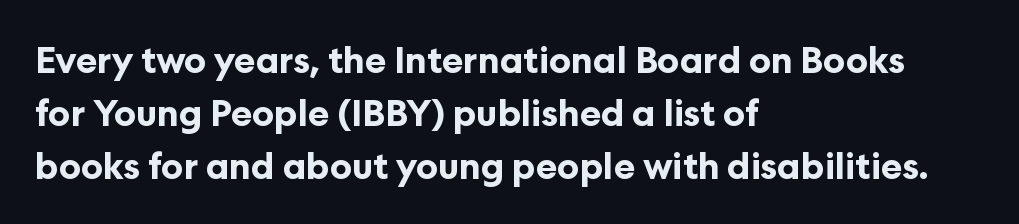
{"serif": "no", "italic": "no", "bold": "yes", "weight": "bold", "width": "normal", "stroke_contrast": "low", "x_height": "medium", "monospaced": "no", "underline": "no", "align": "left", "line_spacing": "normal", "line_spacing_ratio": 1.47, "letter_spacing": "normal", "letter_spacing_em": 0.0, "glyph_px": 36}
